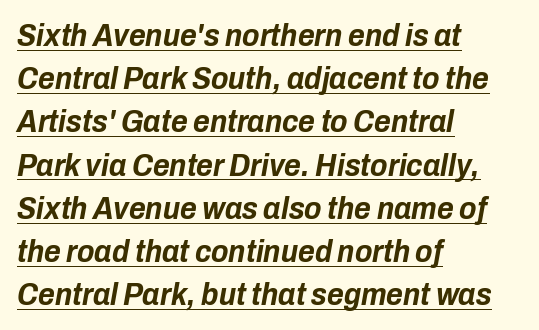
Q: Is the text bold? A: Yes.
Q: Is the text italic (slanted)? A: Yes, it leans right by about 10 degrees.
Q: Is the text underlined? A: Yes.
Q: How is the paragraph aligned? A: Left-aligned.
Q: Is the spacing between letters normal or unusually wide? A: Normal.
Q: Is the spacing between lines tight, normal or loose? A: Normal.
Q: Width (condensed, normal, or wide)? A: Condensed.
Q: Stroke contrast? A: Low.
Q: x-height? A: Medium.
Q: Monospaced? A: No.
